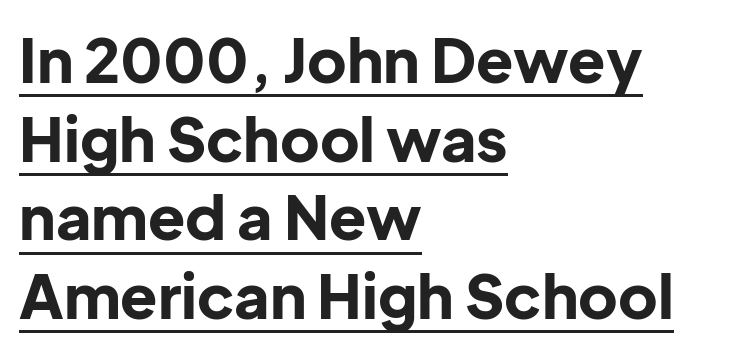
{"serif": "no", "italic": "no", "bold": "yes", "weight": "bold", "width": "normal", "stroke_contrast": "low", "x_height": "medium", "monospaced": "no", "underline": "yes", "align": "left", "line_spacing": "normal", "line_spacing_ratio": 1.29, "letter_spacing": "normal", "letter_spacing_em": 0.0, "glyph_px": 61}
